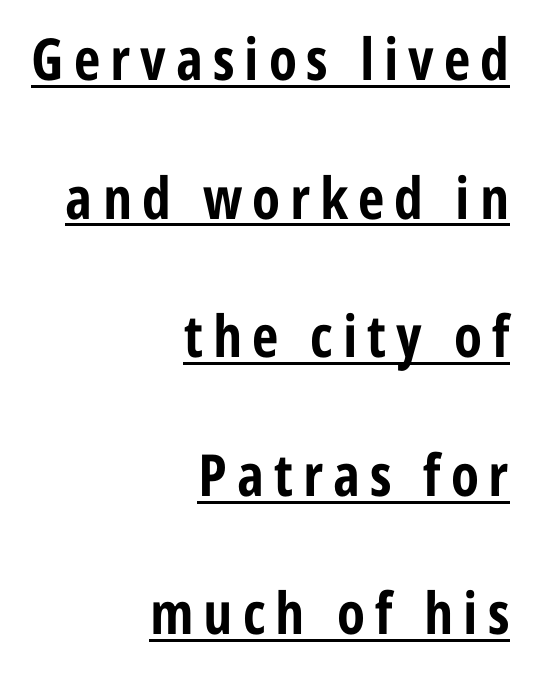
Q: Is the text bold? A: Yes.
Q: Is the text italic (slanted)? A: No, it is upright.
Q: Is the typeface a serif or a sans-serif typeface? A: Sans-serif.
Q: Is the text underlined? A: Yes.
Q: How is the paragraph aligned? A: Right-aligned.
Q: Is the spacing between lines tight, normal or loose? A: Loose.
Q: Width (condensed, normal, or wide)? A: Condensed.
Q: Stroke contrast? A: Low.
Q: x-height? A: Medium.
Q: Monospaced? A: No.
